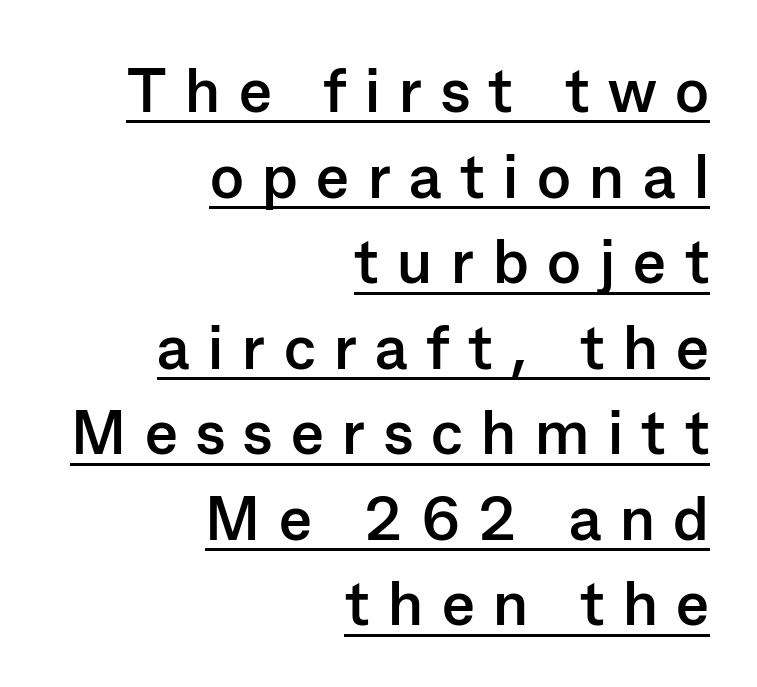
The passage shown has open, widely tracked lettering throughout. The lines sit at an ordinary, default distance from one another. Nope, no serifs anywhere on these letters. Looks like regular typesetting: each glyph gets only the width it needs. A typesetter would mark this as roman, not italic. Beneath each row of characters lies a ruled line.
